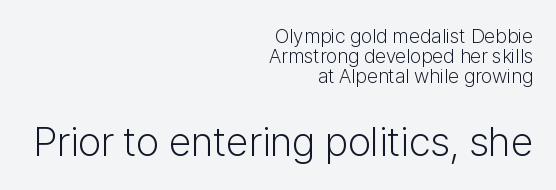
{"serif": "no", "italic": "no", "bold": "no", "weight": "light", "width": "normal", "stroke_contrast": "low", "x_height": "medium", "monospaced": "no", "underline": "no", "align": "right", "line_spacing": "tight", "line_spacing_ratio": 1.01, "letter_spacing": "normal", "letter_spacing_em": 0.0, "larger_block": "second", "size_ratio": 2.05, "glyph_px": 41}
